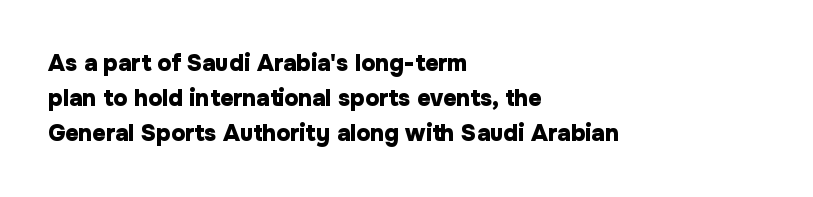
The image shows 23 px bold type, upright; set left-aligned, normal line spacing (1.52x), normal letter spacing, not underlined.
